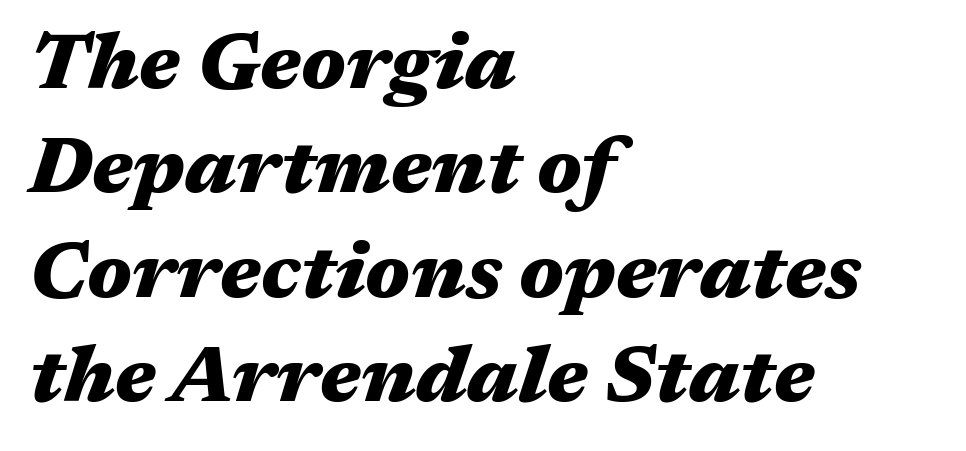
The letters are bold, with thick, heavy strokes. Is there much room between lines? A standard amount, neither cramped nor airy. This sample uses plain, unmodified letter spacing. Typeset ragged right — the left edge is the straight one.
